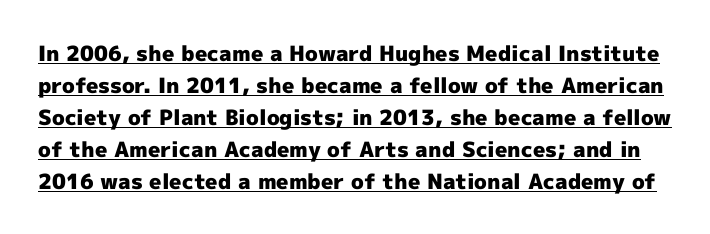
{"italic": "no", "bold": "yes", "underline": "yes", "line_spacing": "normal", "line_spacing_ratio": 1.52, "letter_spacing": "normal", "letter_spacing_em": 0.0, "glyph_px": 21}
